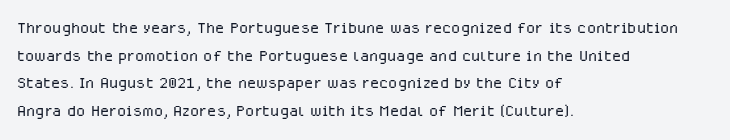
The image shows 21 px text type, upright; set left-aligned, normal line spacing (1.32x), normal letter spacing, not underlined.
